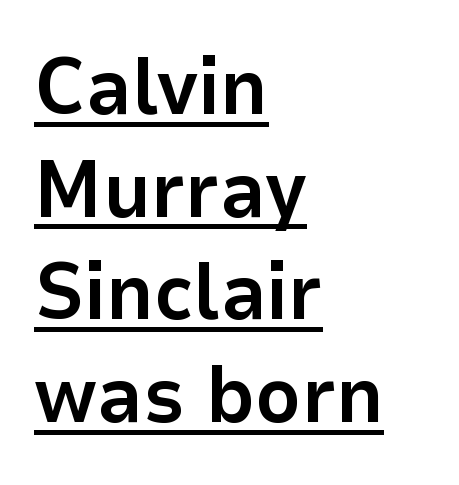
The image shows 79 px bold sans-serif type, upright; set left-aligned, normal line spacing (1.3x), normal letter spacing, underlined; low stroke contrast and a medium x-height.
